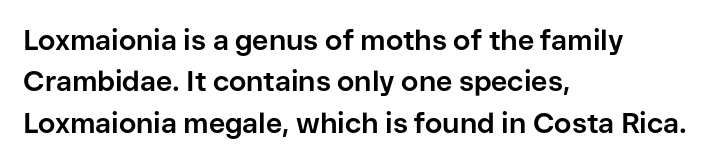
{"serif": "no", "italic": "no", "bold": "yes", "weight": "bold", "width": "normal", "stroke_contrast": "low", "x_height": "medium", "monospaced": "no", "underline": "no", "align": "left", "line_spacing": "normal", "line_spacing_ratio": 1.48, "letter_spacing": "normal", "letter_spacing_em": 0.0, "glyph_px": 28}
